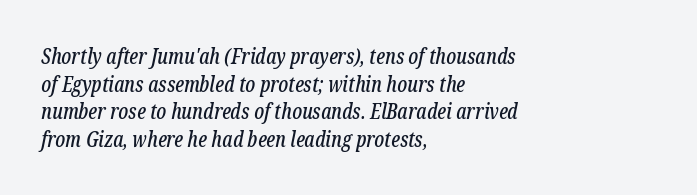
The image shows 21 px text type, italic (leaning right); set left-aligned, normal line spacing (1.31x), normal letter spacing, not underlined.
